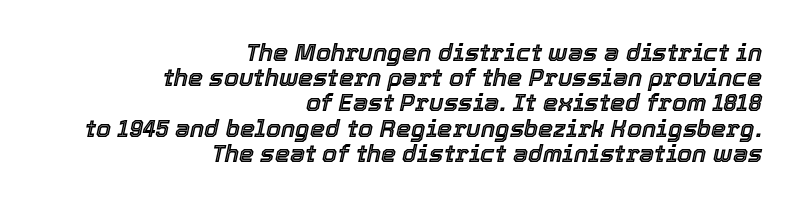
{"italic": "yes", "lean": "right", "slant_degrees": 12, "underline": "no", "align": "right", "line_spacing": "tight", "line_spacing_ratio": 1.05, "letter_spacing": "normal", "letter_spacing_em": 0.0, "glyph_px": 24}
